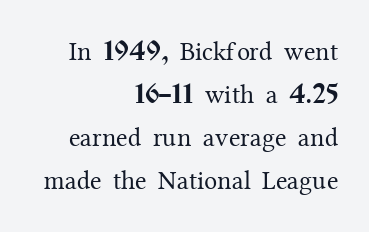
The image shows 26 px text type, upright; set right-aligned, normal line spacing (1.65x), normal letter spacing, not underlined.
